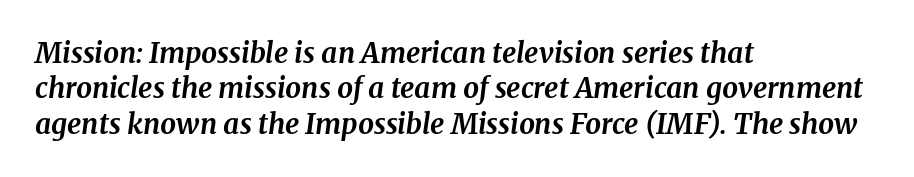
Q: Is the text bold? A: Yes.
Q: Is the text italic (slanted)? A: Yes, it leans right by about 8 degrees.
Q: Is the typeface a serif or a sans-serif typeface? A: Serif.
Q: Is the text underlined? A: No.
Q: How is the paragraph aligned? A: Left-aligned.
Q: Is the spacing between letters normal or unusually wide? A: Normal.
Q: Is the spacing between lines tight, normal or loose? A: Normal.
Q: Width (condensed, normal, or wide)? A: Normal.
Q: Stroke contrast? A: Medium.
Q: x-height? A: Medium.
Q: Monospaced? A: No.
